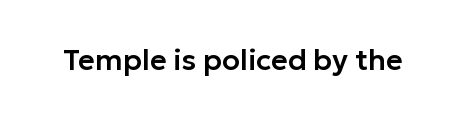
{"serif": "no", "italic": "no", "width": "normal", "stroke_contrast": "low", "x_height": "medium", "monospaced": "no", "underline": "no", "letter_spacing": "normal", "letter_spacing_em": 0.0, "glyph_px": 29}
